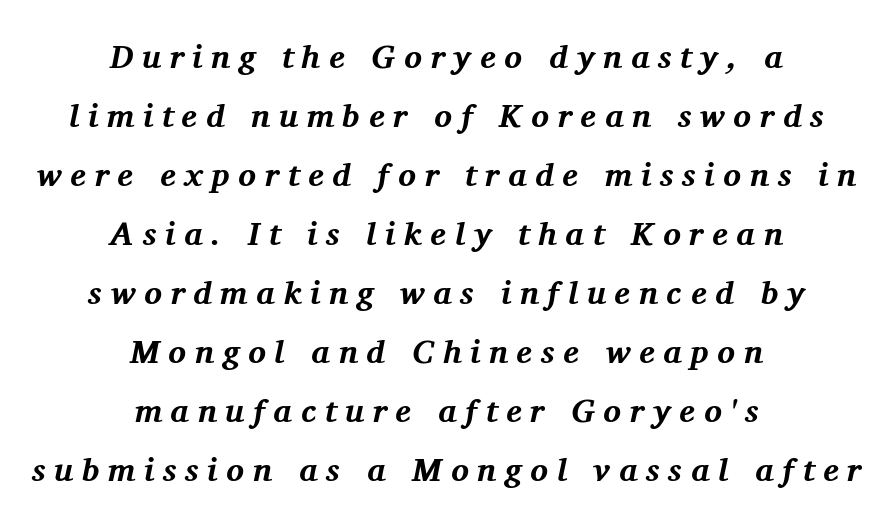
{"serif": "yes", "italic": "yes", "lean": "right", "slant_degrees": 11, "bold": "yes", "weight": "bold", "width": "normal", "stroke_contrast": "medium", "x_height": "medium", "monospaced": "no", "underline": "no", "align": "center", "line_spacing_ratio": 1.79, "letter_spacing": "wide", "letter_spacing_em": 0.26, "glyph_px": 33}
